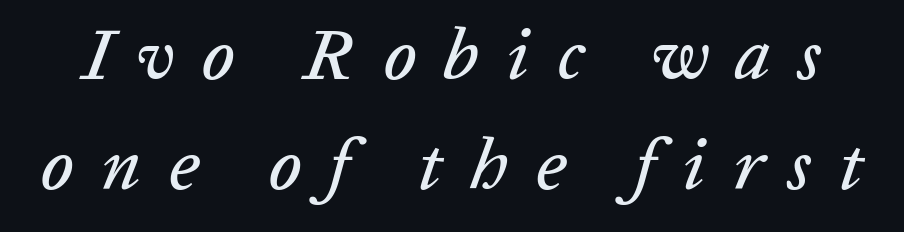
Q: Is the text italic (slanted)? A: Yes, it leans right by about 20 degrees.
Q: Is the text underlined? A: No.
Q: Is the spacing between letters normal or unusually wide? A: Unusually wide.
Q: Is the spacing between lines tight, normal or loose? A: Normal.
Q: Width (condensed, normal, or wide)? A: Normal.
Q: Stroke contrast? A: Low.
Q: x-height? A: Medium.
Q: Monospaced? A: No.
